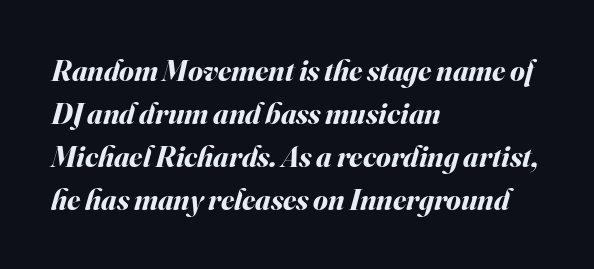
Q: Is the text bold? A: Yes.
Q: Is the text italic (slanted)? A: Yes, it leans right by about 16 degrees.
Q: Is the text underlined? A: No.
Q: How is the paragraph aligned? A: Left-aligned.
Q: Is the spacing between letters normal or unusually wide? A: Normal.
Q: Is the spacing between lines tight, normal or loose? A: Normal.
Q: Width (condensed, normal, or wide)? A: Normal.
Q: Stroke contrast? A: Medium.
Q: x-height? A: Small.
Q: Monospaced? A: No.
